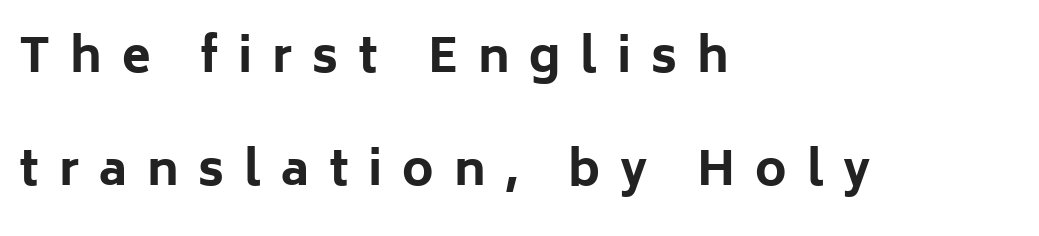
The image shows 47 px bold sans-serif type, upright; set left-aligned, loose line spacing (2.41x), unusually wide letter spacing (+0.42 em), not underlined; low stroke contrast and a medium x-height.
